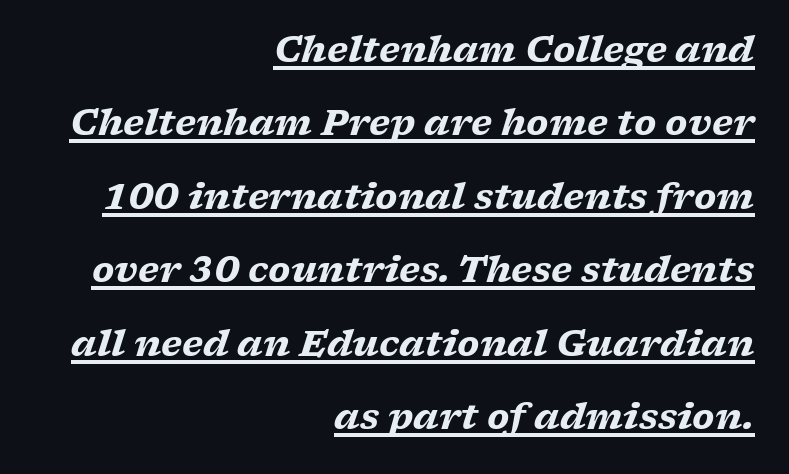
The image shows 35 px heavy, wide serif type, italic (leaning right); set right-aligned, loose line spacing (2.1x), normal letter spacing, underlined; low stroke contrast and a medium x-height.
